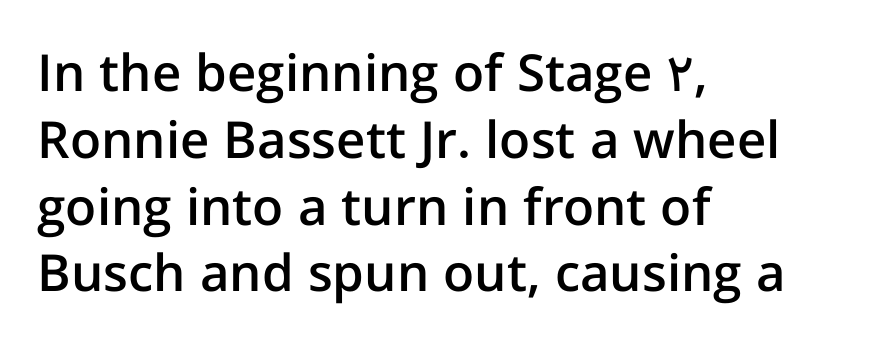
{"serif": "no", "italic": "no", "bold": "semi", "weight": "semibold", "width": "normal", "stroke_contrast": "low", "x_height": "medium", "monospaced": "no", "underline": "no", "align": "left", "line_spacing": "normal", "line_spacing_ratio": 1.31, "letter_spacing": "normal", "letter_spacing_em": 0.0, "glyph_px": 51}
